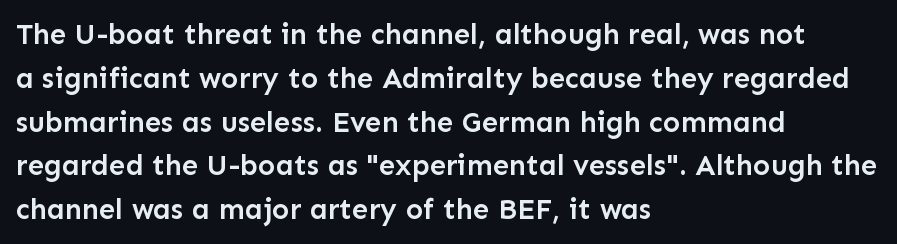
Q: Is the text bold? A: Semi-bold.
Q: Is the text italic (slanted)? A: No, it is upright.
Q: Is the typeface a serif or a sans-serif typeface? A: Sans-serif.
Q: Is the text underlined? A: No.
Q: How is the paragraph aligned? A: Left-aligned.
Q: Is the spacing between letters normal or unusually wide? A: Normal.
Q: Is the spacing between lines tight, normal or loose? A: Normal.
Q: Width (condensed, normal, or wide)? A: Normal.
Q: Stroke contrast? A: Low.
Q: x-height? A: Medium.
Q: Monospaced? A: No.
